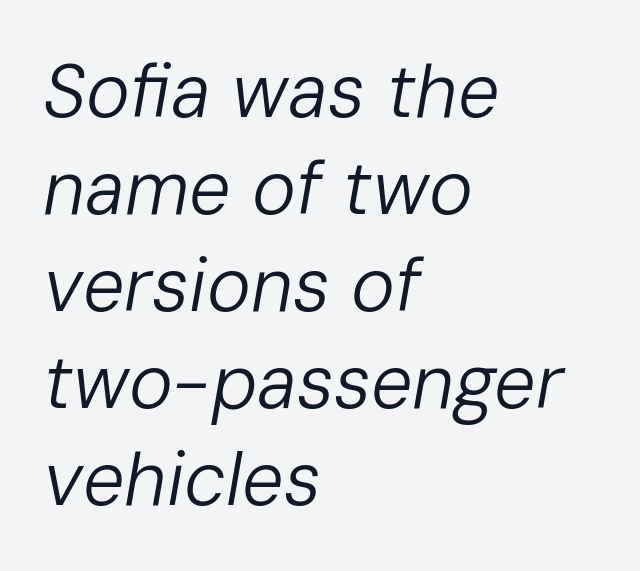
Standard letterfit; no display-style spreading of the glyphs. This sample has the flowing, uneven cadence of proportional lettering. You can tell it's italic because the verticals aren't actually vertical. Reading down the block, your eye returns to a fixed left position each line.
